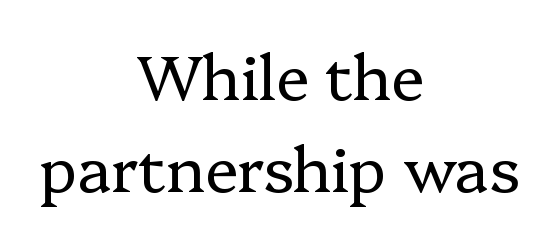
{"serif": "yes", "italic": "no", "bold": "no", "weight": "regular", "width": "normal", "stroke_contrast": "low", "x_height": "medium", "monospaced": "no", "underline": "no", "align": "center", "line_spacing": "normal", "line_spacing_ratio": 1.48, "letter_spacing": "normal", "letter_spacing_em": 0.0, "glyph_px": 62}
